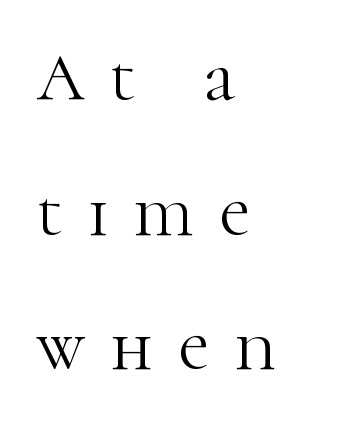
Layout note: lines flush left. Quick note: interline space is abundant. Look at the bottom of the vertical strokes: they flare into serifs here. Clear beneath every line of the passage.
